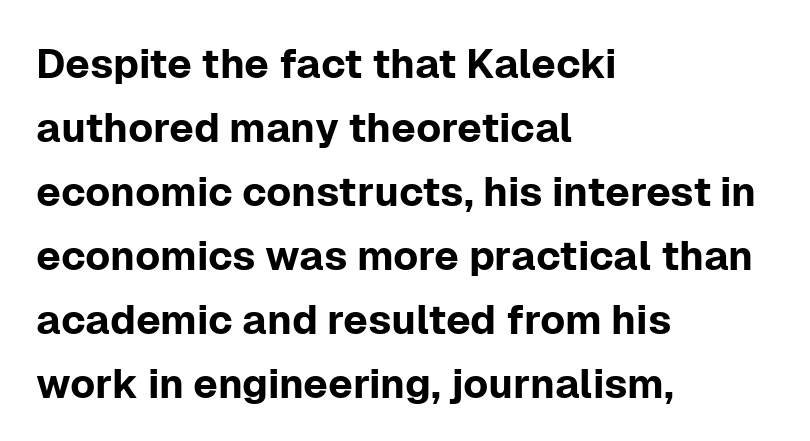
Q: Is the text italic (slanted)? A: No, it is upright.
Q: Is the typeface a serif or a sans-serif typeface? A: Sans-serif.
Q: Is the text underlined? A: No.
Q: How is the paragraph aligned? A: Left-aligned.
Q: Is the spacing between letters normal or unusually wide? A: Normal.
Q: Is the spacing between lines tight, normal or loose? A: Normal.
Q: Width (condensed, normal, or wide)? A: Normal.
Q: Stroke contrast? A: Low.
Q: x-height? A: Medium.
Q: Monospaced? A: No.
